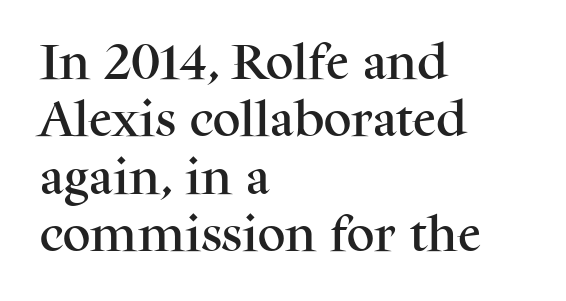
Q: Is the text italic (slanted)? A: No, it is upright.
Q: Is the typeface a serif or a sans-serif typeface? A: Serif.
Q: Is the text underlined? A: No.
Q: How is the paragraph aligned? A: Left-aligned.
Q: Is the spacing between letters normal or unusually wide? A: Normal.
Q: Is the spacing between lines tight, normal or loose? A: Normal.
Q: Width (condensed, normal, or wide)? A: Normal.
Q: Stroke contrast? A: Medium.
Q: x-height? A: Medium.
Q: Monospaced? A: No.
